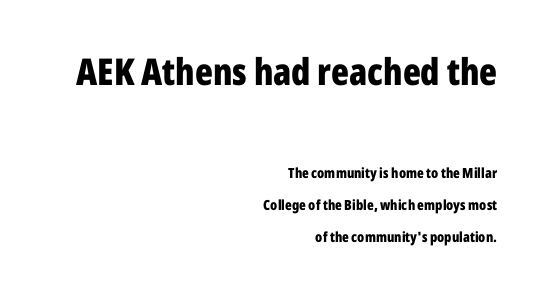
Q: Is the text bold? A: Yes.
Q: Is the text italic (slanted)? A: No, it is upright.
Q: Is the typeface a serif or a sans-serif typeface? A: Sans-serif.
Q: Is the text underlined? A: No.
Q: How is the paragraph aligned? A: Right-aligned.
Q: Is the spacing between letters normal or unusually wide? A: Normal.
Q: Is the spacing between lines tight, normal or loose? A: Loose.
Q: Which block of text is set in a larger size, the first (top) or the second (bottom)? A: The first (top) one.
Q: Width (condensed, normal, or wide)? A: Condensed.
Q: Stroke contrast? A: Low.
Q: x-height? A: Medium.
Q: Monospaced? A: No.
